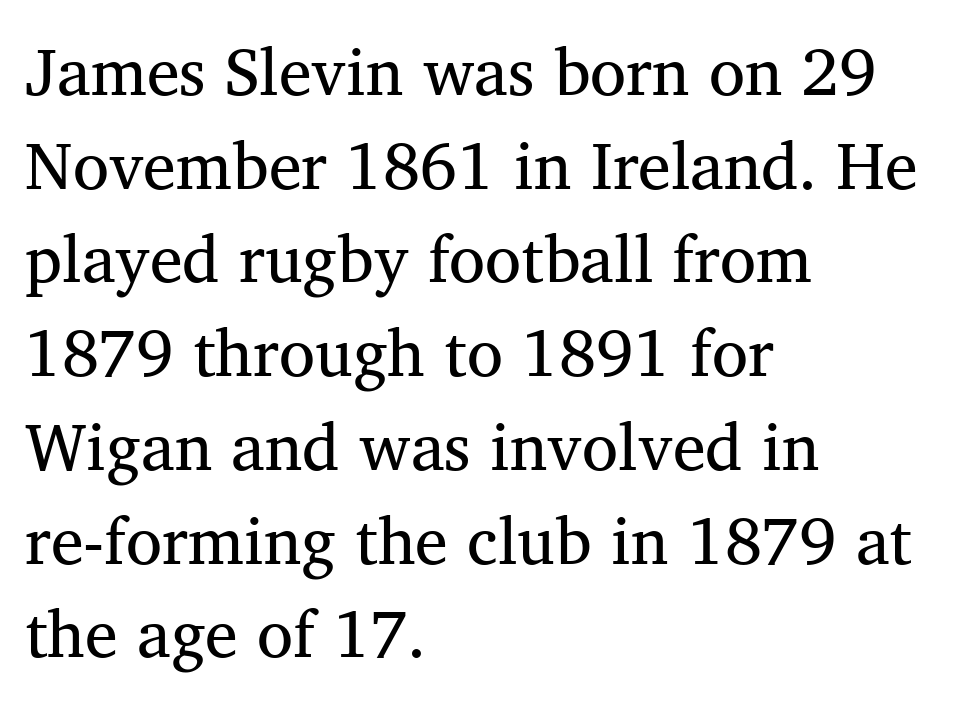
{"serif": "yes", "italic": "no", "bold": "no", "weight": "regular", "width": "normal", "stroke_contrast": "medium", "x_height": "medium", "monospaced": "no", "underline": "no", "align": "left", "line_spacing": "normal", "line_spacing_ratio": 1.42, "letter_spacing": "normal", "letter_spacing_em": 0.0, "glyph_px": 66}
